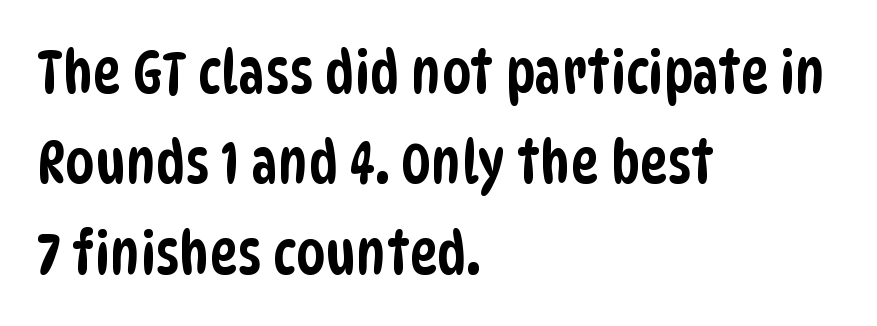
Descender tails drop into unmarked territory. Classification — sans serif. Standard letterfit; no display-style spreading of the glyphs. The designer left line spacing at the default. The rag falls on the right side of this text block. Spacing verdict: proportional, widths tailored to each character.
